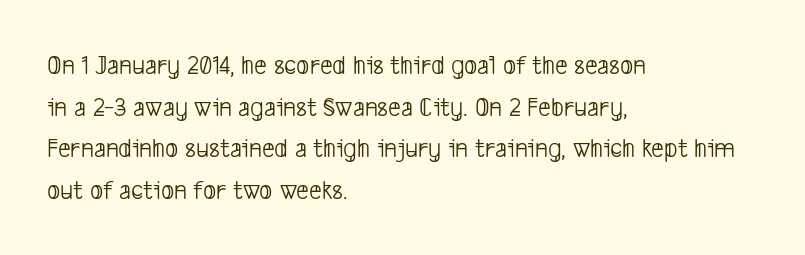
{"serif": "no", "bold": "no", "weight": "light", "width": "condensed", "stroke_contrast": "low", "x_height": "medium", "monospaced": "no", "underline": "no", "align": "left", "line_spacing": "normal", "line_spacing_ratio": 1.49, "letter_spacing": "normal", "letter_spacing_em": 0.0, "glyph_px": 28}
